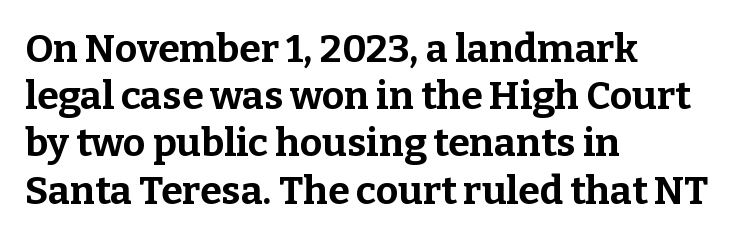
The characters display serif detailing at their extremities. The type sits square on the baseline with zero lean. The paragraph has a hard left edge and a soft right edge. Spacing between characters is what you'd get straight out of the box. The letters advance in unequal steps, a hallmark of proportional type.
